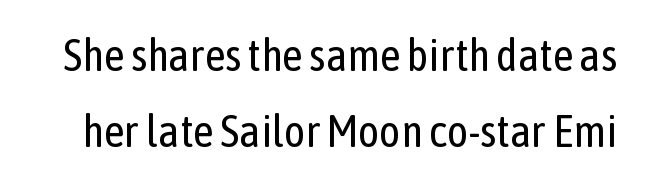
The letterforms sit shoulder to shoulder at normal distance. Think of a printed novel: that variable character pitch is what you see here. The gap between lines stays unmarked. Are there feet on the stems? There aren't — it's a sans.
